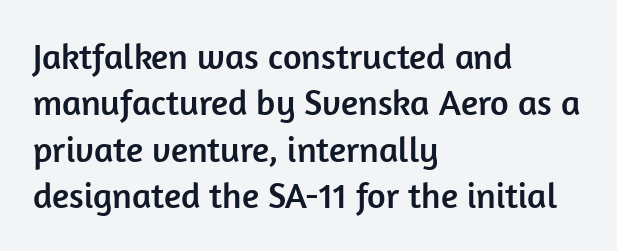
Q: Is the text italic (slanted)? A: No, it is upright.
Q: Is the typeface a serif or a sans-serif typeface? A: Sans-serif.
Q: Is the text underlined? A: No.
Q: How is the paragraph aligned? A: Left-aligned.
Q: Is the spacing between letters normal or unusually wide? A: Normal.
Q: Is the spacing between lines tight, normal or loose? A: Normal.
Q: Width (condensed, normal, or wide)? A: Normal.
Q: Stroke contrast? A: Low.
Q: x-height? A: Medium.
Q: Monospaced? A: No.
